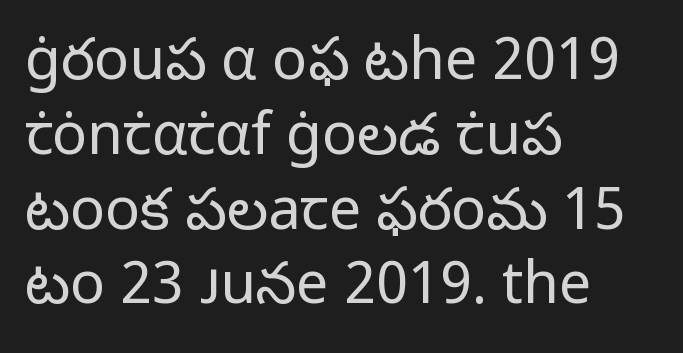
{"serif": "no", "italic": "no", "bold": "no", "weight": "regular", "width": "normal", "stroke_contrast": "low", "x_height": "medium", "monospaced": "no", "underline": "no", "align": "left", "line_spacing": "normal", "line_spacing_ratio": 1.29, "letter_spacing": "normal", "letter_spacing_em": 0.0, "glyph_px": 58}
